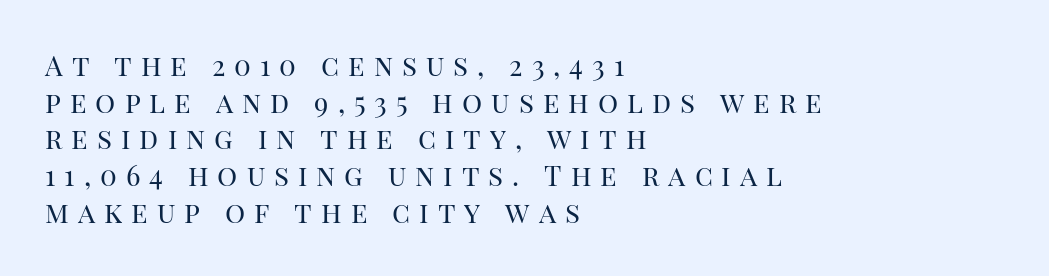
Q: Is the text bold? A: No.
Q: Is the text italic (slanted)? A: No, it is upright.
Q: Is the typeface a serif or a sans-serif typeface? A: Serif.
Q: Is the text underlined? A: No.
Q: How is the paragraph aligned? A: Left-aligned.
Q: Is the spacing between letters normal or unusually wide? A: Unusually wide.
Q: Is the spacing between lines tight, normal or loose? A: Normal.
Q: Width (condensed, normal, or wide)? A: Normal.
Q: Stroke contrast? A: High.
Q: x-height? A: Large.
Q: Monospaced? A: No.
